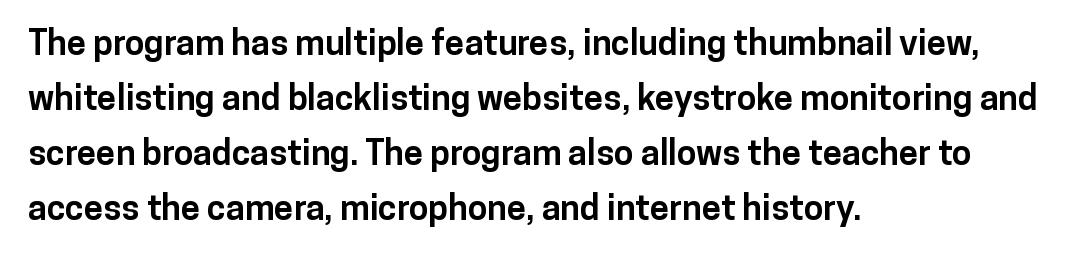
The face used here is a sans, in the tradition of grotesques and geometrics. Ordinary non-slanted type is in use. Character widths vary here, with narrow letters taking less room than wide ones. The strokes are fattened all the way to bold. Regarding leading, the lines here are spaced in the standard way.
